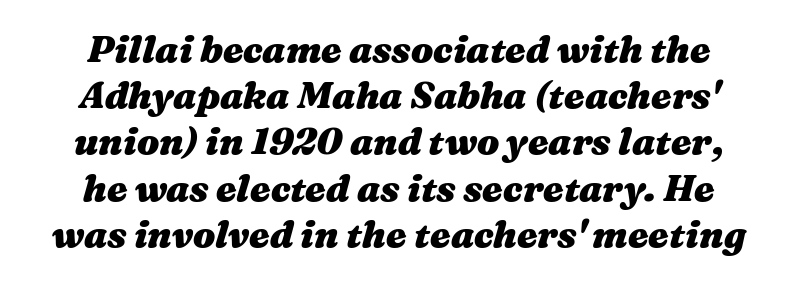
{"italic": "yes", "lean": "right", "slant_degrees": 16, "bold": "yes", "weight": "heavy", "width": "wide", "stroke_contrast": "medium", "x_height": "medium", "monospaced": "no", "underline": "no", "align": "center", "line_spacing": "normal", "line_spacing_ratio": 1.25, "letter_spacing": "normal", "letter_spacing_em": 0.0, "glyph_px": 37}
